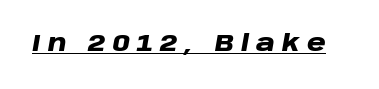
{"italic": "yes", "lean": "right", "slant_degrees": 10, "bold": "yes", "underline": "yes", "letter_spacing": "wide", "letter_spacing_em": 0.31, "glyph_px": 23}
